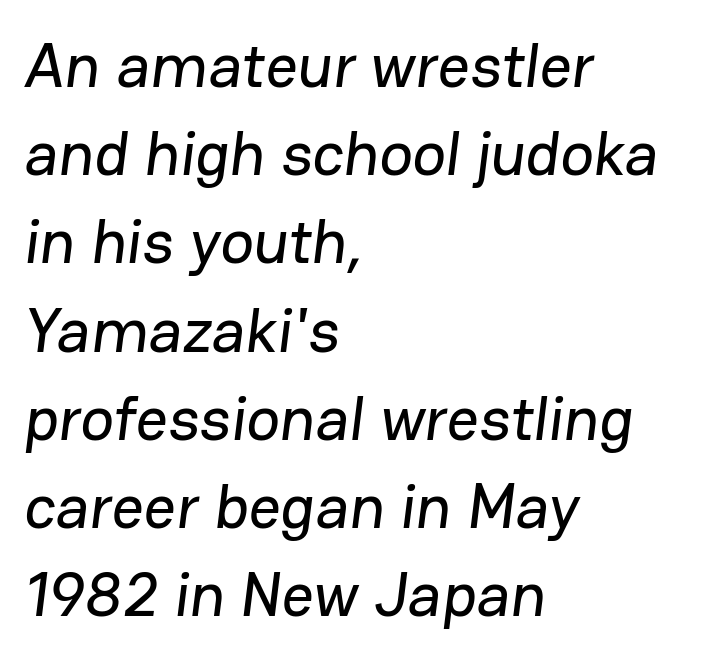
The text block is weighted toward the left margin, trailing off unevenly rightward. The space directly below the letters is spotless. The face used here is a sans, in the tradition of grotesques and geometrics. These lines sit exactly where default settings would place them. The passage shown is typed in a proportional face where columns would drift. The passage shown has conventional tracking throughout.
